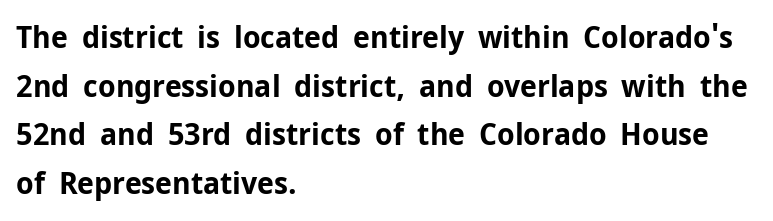
Decoration check: the copy has no underline. The face used here is proportionally spaced, like ordinary book or web type. The paragraph shown leans on its left margin. In terms of letterspacing, this is plain default setting. Leading matches the norm, producing a regular column. Unlike a traditional serif, this face leaves its strokes unadorned.
